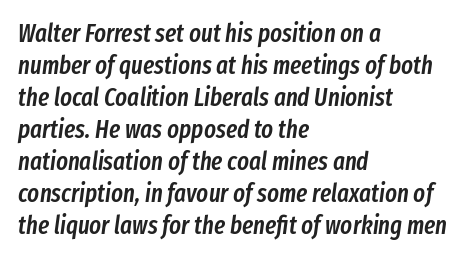
Students, this is semibold: more ink than regular, less than bold. The setting favours the left margin, as ordinary paragraphs usually do. Reading down the column, the eye jumps a familiar distance to each next line. The lettering tilts uniformly, giving the passage an italic look. The type is set solid horizontally, with unmodified tracking.
